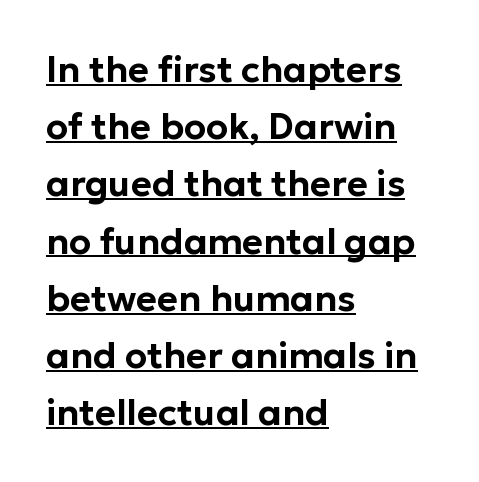
This is underlined copy, the kind a proofreader might mark for attention. The passage shown is typed in a proportional face where columns would drift. These lines stack with their left ends in a neat column. The passage shown is typeset with a sans-serif family.
